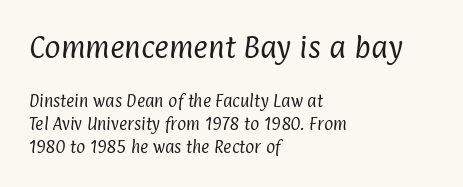
The image shows 25 px text type; set left-aligned, normal line spacing (1.65x), normal letter spacing, not underlined; the first (top) block is 1.79x larger.
